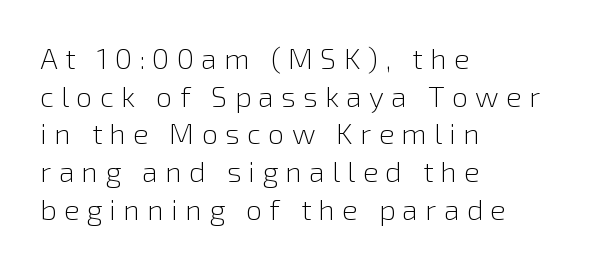
Rows of type keep a routine distance in the vertical direction. Varying glyph widths throughout — classic text-font behaviour. Weight: in the light-to-regular range. The characters display no serif detailing; their extremities are plain.
